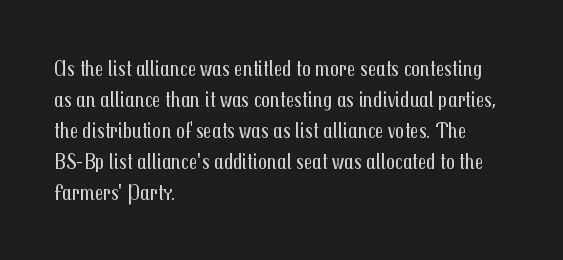
{"italic": "no", "bold": "no", "underline": "no", "align": "left", "line_spacing": "normal", "line_spacing_ratio": 1.41, "letter_spacing": "normal", "letter_spacing_em": 0.0, "glyph_px": 22}
